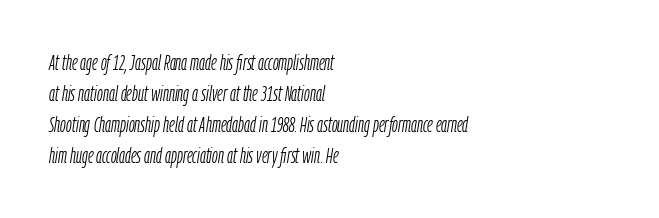
{"italic": "yes", "lean": "right", "slant_degrees": 9, "bold": "no", "underline": "no", "align": "left", "line_spacing": "normal", "line_spacing_ratio": 1.48, "letter_spacing": "normal", "letter_spacing_em": 0.0, "glyph_px": 21}
